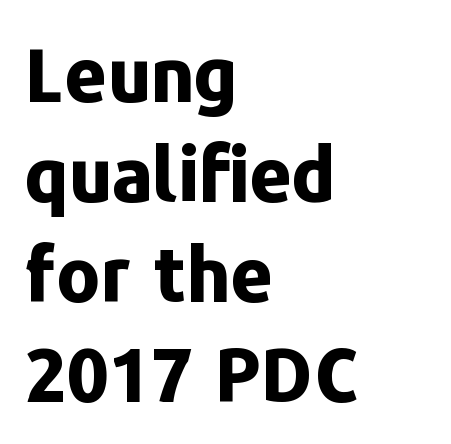
{"serif": "no", "italic": "no", "bold": "yes", "weight": "bold", "width": "normal", "stroke_contrast": "low", "x_height": "medium", "monospaced": "no", "underline": "no", "align": "left", "line_spacing": "normal", "line_spacing_ratio": 1.35, "letter_spacing": "normal", "letter_spacing_em": 0.0, "glyph_px": 74}
